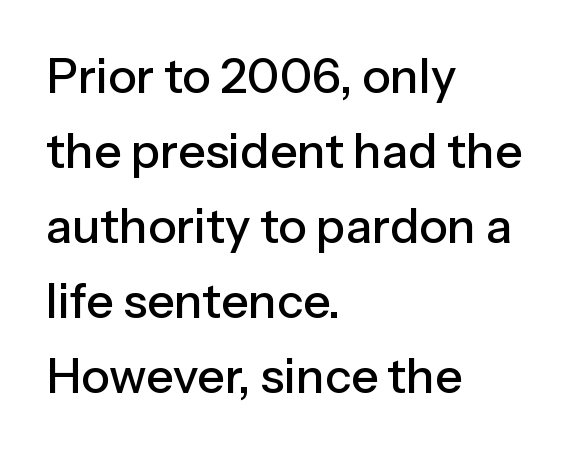
{"serif": "no", "italic": "no", "width": "normal", "stroke_contrast": "low", "x_height": "medium", "monospaced": "no", "underline": "no", "align": "left", "line_spacing": "normal", "line_spacing_ratio": 1.56, "letter_spacing": "normal", "letter_spacing_em": 0.0, "glyph_px": 48}
